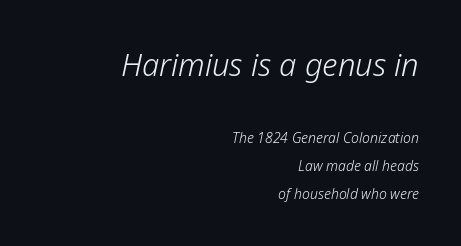
{"italic": "yes", "lean": "right", "slant_degrees": 12, "bold": "no", "weight": "light", "width": "normal", "stroke_contrast": "low", "x_height": "medium", "monospaced": "no", "underline": "no", "align": "right", "line_spacing": "loose", "line_spacing_ratio": 1.98, "letter_spacing": "normal", "letter_spacing_em": 0.0, "larger_block": "first", "size_ratio": 2.21, "glyph_px": 31}
